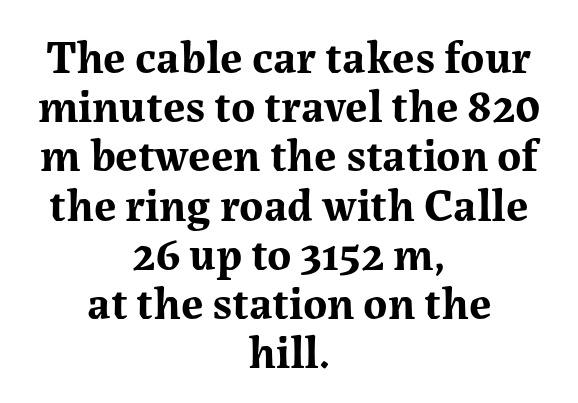
Strong, thick strokes mark this as bold type. The lines in this sample share a center point and differ in where they start and stop. This rendering features lettering with no underline. Do the characters align in a grid? No, the font is proportional. This is serif lettering, the kind often seen in printed books. The line-height multiplier appears low, near solid setting.
